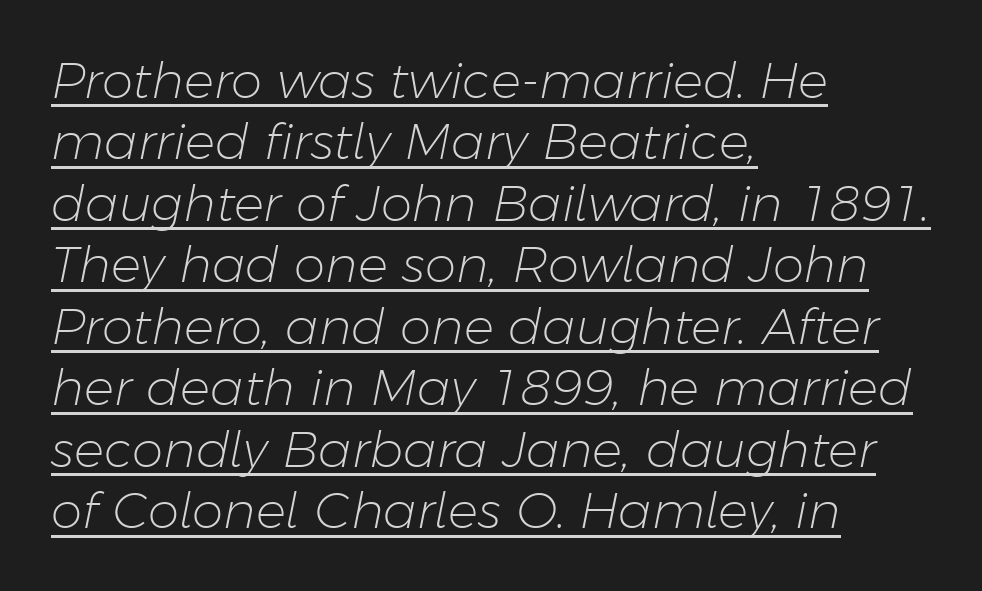
{"italic": "yes", "lean": "right", "slant_degrees": 11, "bold": "no", "weight": "light", "width": "normal", "stroke_contrast": "low", "x_height": "medium", "monospaced": "no", "underline": "yes", "align": "left", "line_spacing_ratio": 1.23, "letter_spacing": "normal", "letter_spacing_em": 0.0, "glyph_px": 50}
